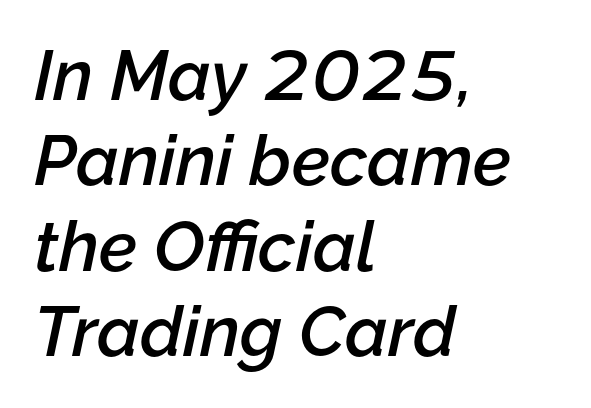
{"italic": "yes", "lean": "right", "slant_degrees": 12, "bold": "semi", "weight": "semibold", "width": "normal", "stroke_contrast": "low", "x_height": "medium", "monospaced": "no", "underline": "no", "align": "left", "line_spacing_ratio": 1.22, "letter_spacing": "normal", "letter_spacing_em": 0.0, "glyph_px": 70}
